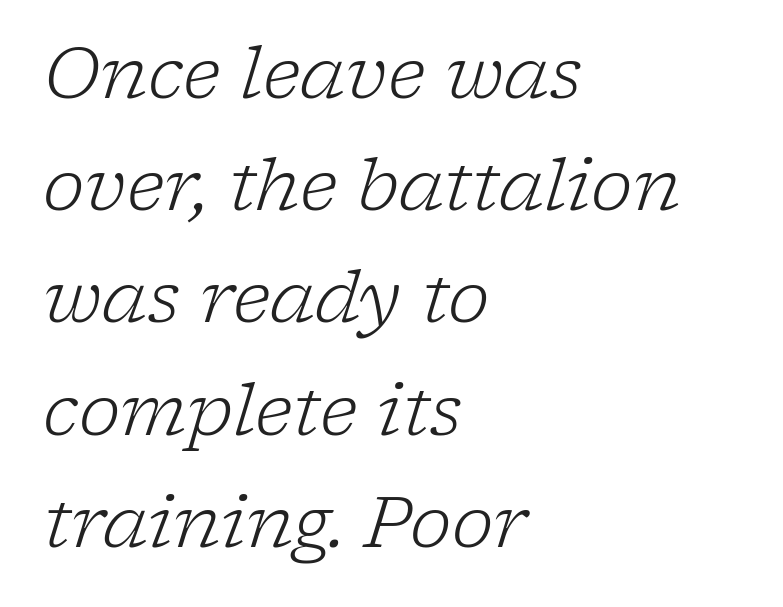
The specimen omits any rule beneath the text block's lines. Style check: oblique. One glance says typical: line gaps are just what's usual. Note the varied advance widths — an 'i' is clearly narrower than an 'm'. The tracking reads as untouched default to a designer's eye.
